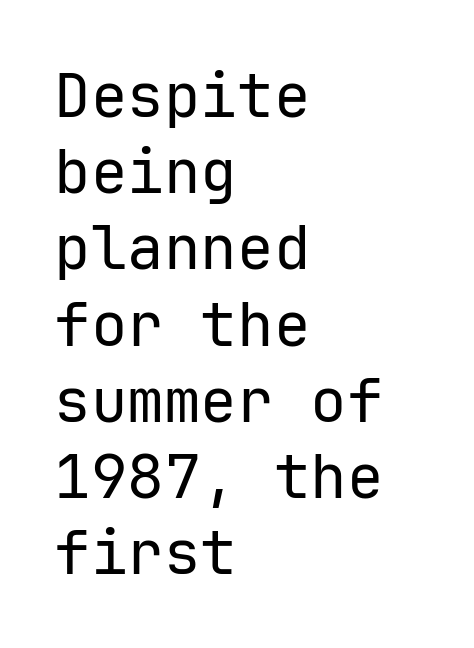
A roman cut, with each character standing at attention. The letters carry no serifs — their stems end cleanly without finishing strokes. The compositor pushed each line to the left boundary. Descenders are the only things crossing below the line. The rows are spaced the way most documents space them. Weight: regular or lighter.
